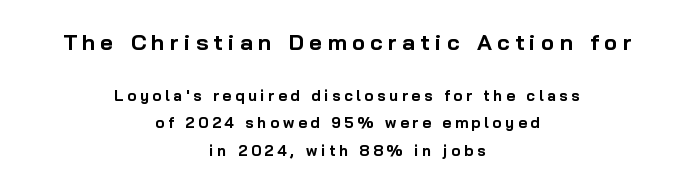
The image shows 22 px bold type, upright; set centered, line spacing 1.83x, unusually wide letter spacing (+0.25 em), not underlined; the first (top) block is 1.47x larger.
